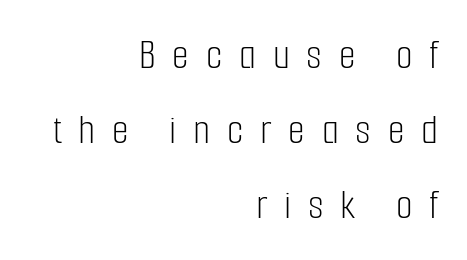
The image shows 43 px light, condensed sans-serif type, upright; set right-aligned, line spacing 1.74x, unusually wide letter spacing (+0.39 em), not underlined; low stroke contrast and a medium x-height.
